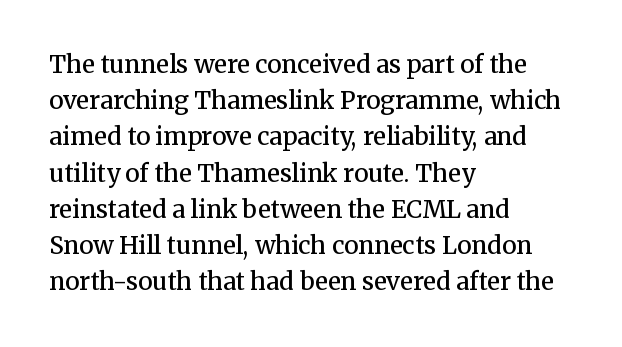
Q: Is the text bold? A: Semi-bold.
Q: Is the text italic (slanted)? A: No, it is upright.
Q: Is the text underlined? A: No.
Q: How is the paragraph aligned? A: Left-aligned.
Q: Is the spacing between letters normal or unusually wide? A: Normal.
Q: Is the spacing between lines tight, normal or loose? A: Normal.
